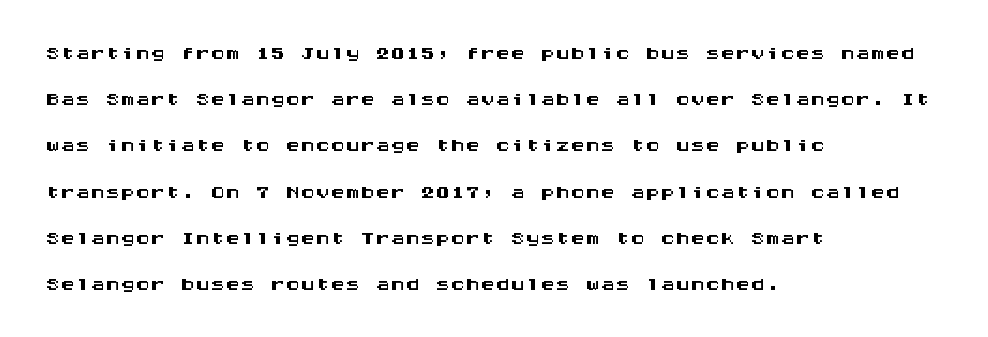
The image shows 30 px wide sans-serif type, upright, monospaced; set left-aligned, normal line spacing (1.54x), normal letter spacing, not underlined; medium stroke contrast and a large x-height.
